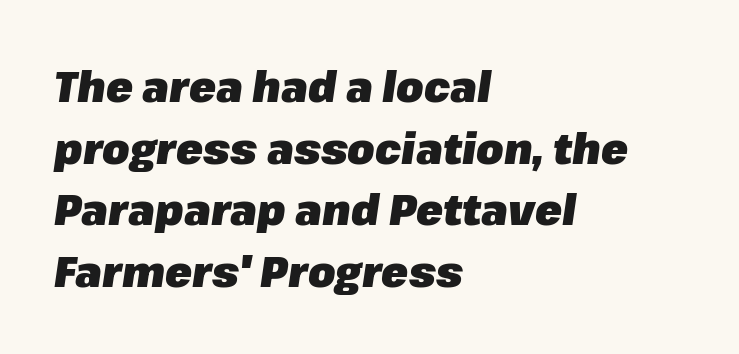
Q: Is the text bold? A: Yes.
Q: Is the text italic (slanted)? A: Yes, it leans right by about 8 degrees.
Q: Is the text underlined? A: No.
Q: How is the paragraph aligned? A: Left-aligned.
Q: Is the spacing between letters normal or unusually wide? A: Normal.
Q: Is the spacing between lines tight, normal or loose? A: Normal.
Q: Width (condensed, normal, or wide)? A: Normal.
Q: Stroke contrast? A: Low.
Q: x-height? A: Medium.
Q: Monospaced? A: No.
